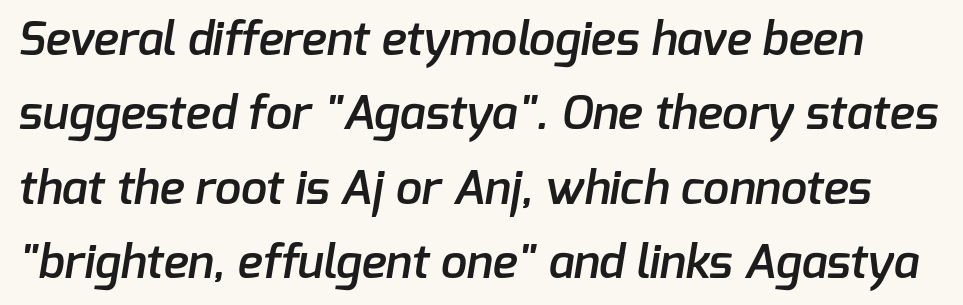
Q: Is the text bold? A: Semi-bold.
Q: Is the typeface a serif or a sans-serif typeface? A: Sans-serif.
Q: Is the text underlined? A: No.
Q: Is the spacing between letters normal or unusually wide? A: Normal.
Q: Is the spacing between lines tight, normal or loose? A: Normal.
Q: Width (condensed, normal, or wide)? A: Normal.
Q: Stroke contrast? A: Low.
Q: x-height? A: Medium.
Q: Monospaced? A: No.
